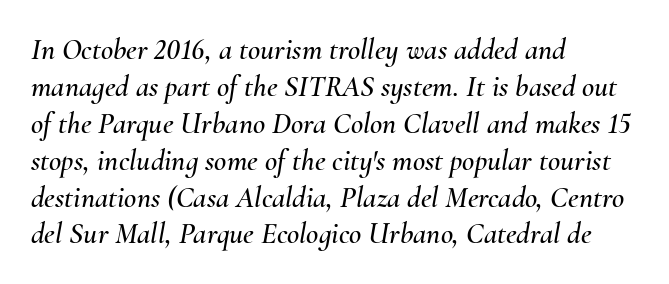
{"italic": "yes", "lean": "right", "slant_degrees": 10, "width": "normal", "stroke_contrast": "medium", "x_height": "small", "monospaced": "no", "underline": "no", "align": "left", "line_spacing_ratio": 1.23, "letter_spacing": "normal", "letter_spacing_em": 0.0, "glyph_px": 30}
